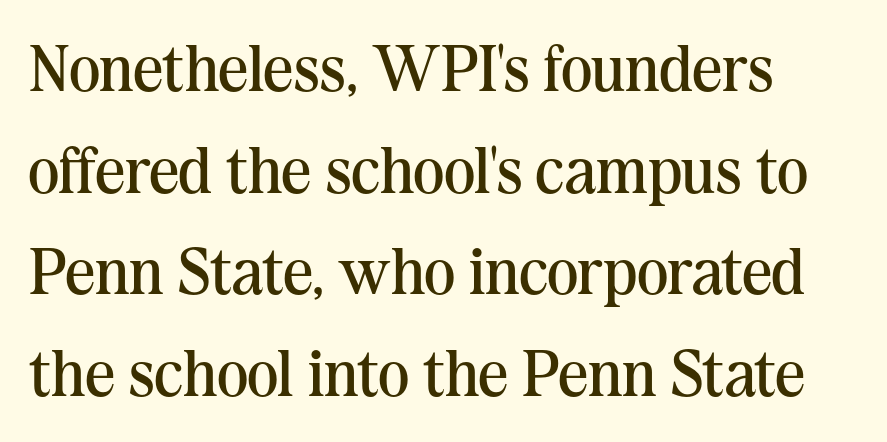
Q: Is the text bold? A: No.
Q: Is the text italic (slanted)? A: No, it is upright.
Q: Is the typeface a serif or a sans-serif typeface? A: Serif.
Q: Is the text underlined? A: No.
Q: How is the paragraph aligned? A: Left-aligned.
Q: Is the spacing between letters normal or unusually wide? A: Normal.
Q: Is the spacing between lines tight, normal or loose? A: Normal.
Q: Width (condensed, normal, or wide)? A: Normal.
Q: Stroke contrast? A: Medium.
Q: x-height? A: Medium.
Q: Monospaced? A: No.
